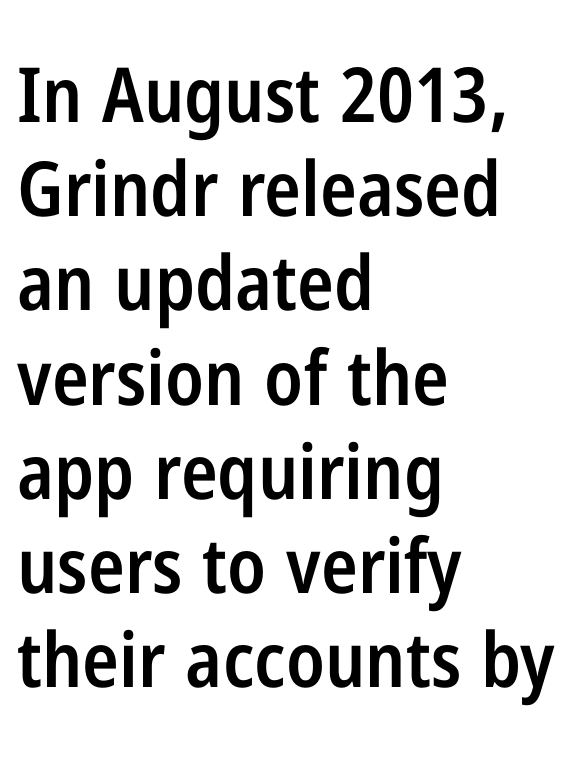
{"serif": "no", "italic": "no", "bold": "semi", "weight": "semibold", "width": "condensed", "stroke_contrast": "low", "x_height": "medium", "monospaced": "no", "underline": "no", "align": "left", "line_spacing_ratio": 1.24, "letter_spacing": "normal", "letter_spacing_em": 0.0, "glyph_px": 76}
